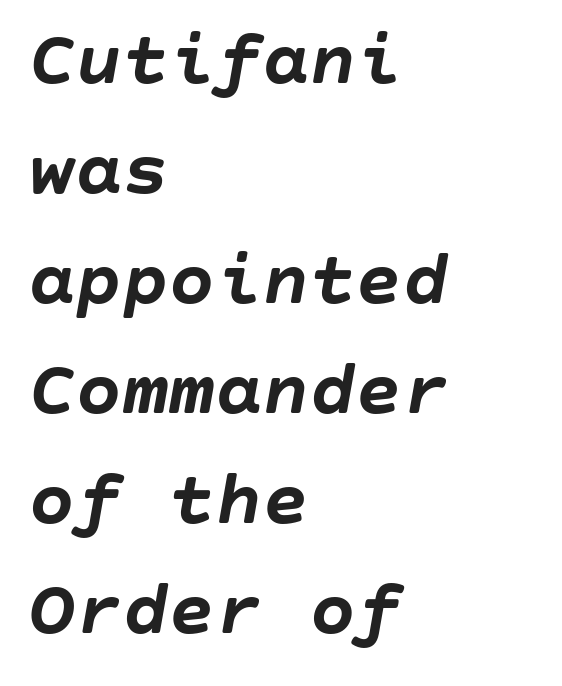
{"italic": "yes", "lean": "right", "slant_degrees": 10, "bold": "yes", "weight": "semibold", "width": "normal", "stroke_contrast": "low", "x_height": "large", "underline": "no", "align": "left", "line_spacing": "normal", "line_spacing_ratio": 1.41, "letter_spacing": "normal", "letter_spacing_em": 0.0, "glyph_px": 78}
